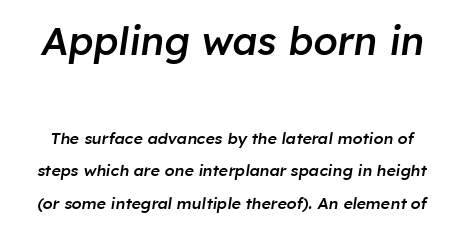
Whoever set this chose breathing room over compactness in the vertical rhythm. The rendering uses natural spacing where letterforms have individual widths. The typography opts for an oblique posture over an upright one. Any mark beneath the type? The region is blank.
